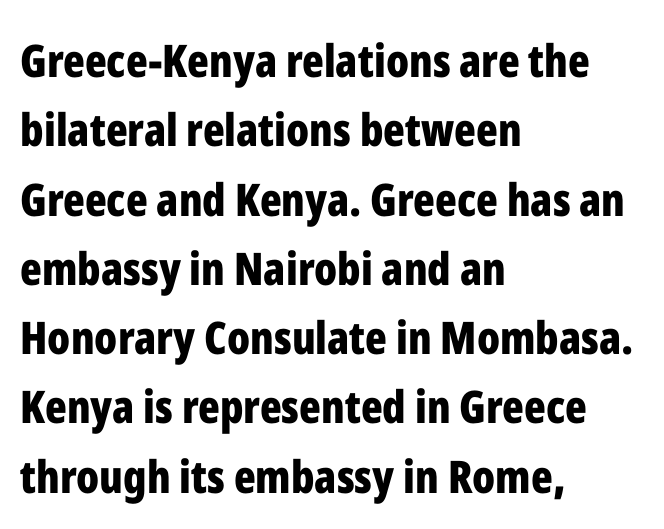
Q: Is the text bold? A: Yes.
Q: Is the text italic (slanted)? A: No, it is upright.
Q: Is the typeface a serif or a sans-serif typeface? A: Sans-serif.
Q: Is the text underlined? A: No.
Q: How is the paragraph aligned? A: Left-aligned.
Q: Is the spacing between letters normal or unusually wide? A: Normal.
Q: Is the spacing between lines tight, normal or loose? A: Normal.
Q: Width (condensed, normal, or wide)? A: Condensed.
Q: Stroke contrast? A: Low.
Q: x-height? A: Medium.
Q: Monospaced? A: No.
